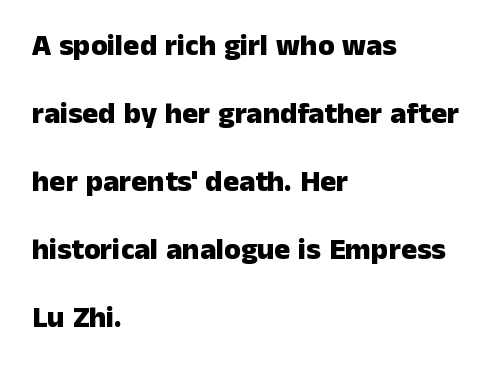
The image shows 30 px heavy sans-serif type, upright; set left-aligned, loose line spacing (2.27x), normal letter spacing, not underlined; low stroke contrast and a medium x-height.
